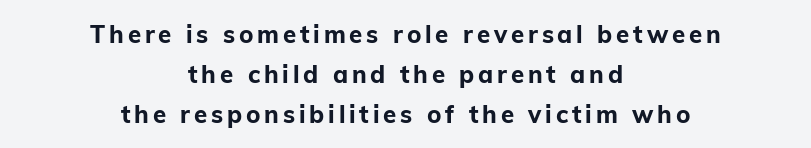
Casual observation: everything's sitting right in the middle. Style check: upright. Heft: maximum for text — a bold. The words here are not underlined. Baseline-to-baseline distance is the conventional proportion of letter height.
